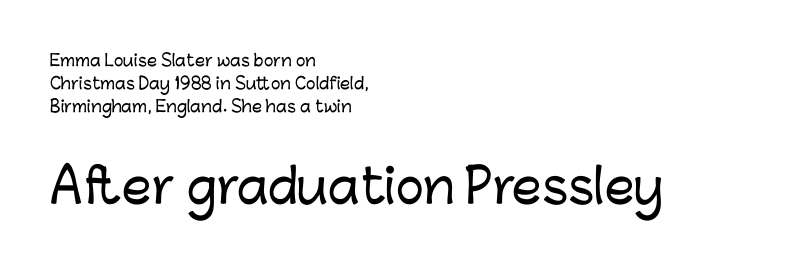
The passage shown is typeset with a sans-serif family. The rendering uses natural spacing where letterforms have individual widths. A typesetter would mark this as roman, not italic. These lines keep a tight, regular rhythm from letter to letter.
